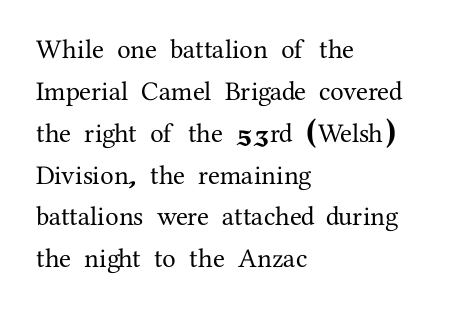
The image shows 27 px text type, upright; set left-aligned, normal line spacing (1.55x), normal letter spacing, not underlined.
